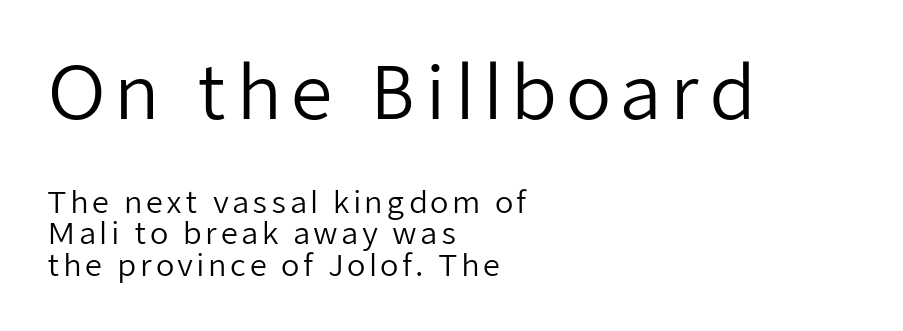
The line-height multiplier appears low, near solid setting. Whoever set this made the first block the dominant, larger element. Has an underline been added? It has not. Stroke mass is kept to a normal reading level or below. The designer went with a sans here, leaving each stem footless. A typesetter would call this proportional, since set widths differ per character.
